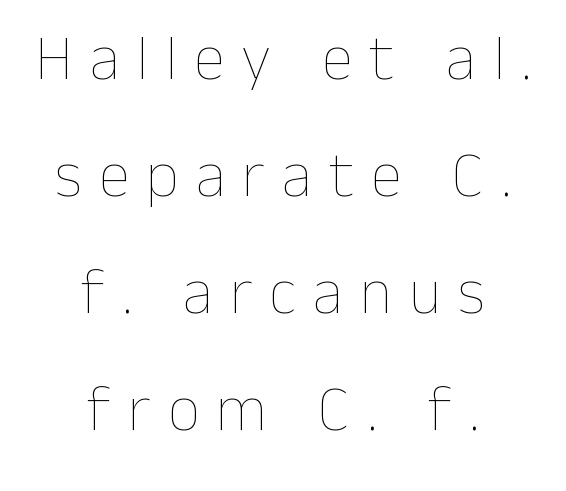
Stroke thickness stays within the range of a standard reading face or lighter. Alignment: centered. The foot of each line stays bare and open. Here the glyphs are tracked loosely, breaking word shapes into spaced letters. Spacing verdict: proportional, widths tailored to each character.
